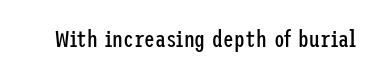
{"italic": "no", "bold": "no", "underline": "no", "letter_spacing": "normal", "letter_spacing_em": 0.0, "glyph_px": 24}
